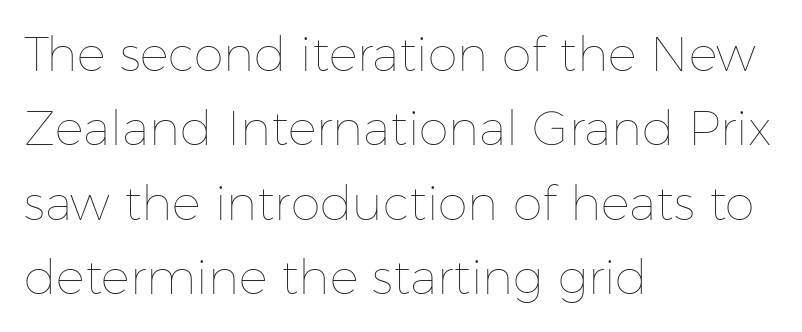
A typesetter would call this zero additional tracking. The space between consecutive lines is moderate. Descender tails drop into unmarked territory. You can tell it's not italic because the verticals are truly vertical.
